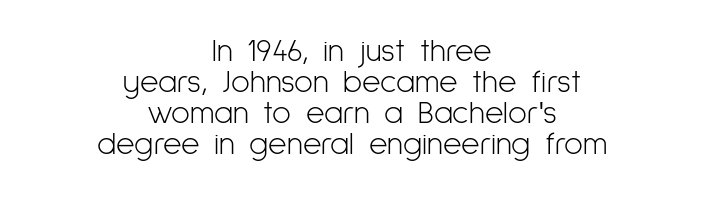
The image shows 32 px light, condensed sans-serif type, upright; set centered, tight line spacing (0.97x), normal letter spacing, not underlined; low stroke contrast and a medium x-height.
